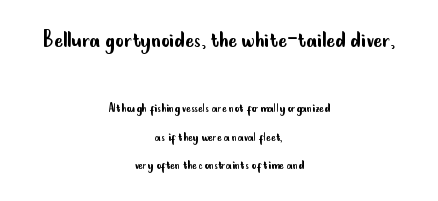
Q: Is the text bold? A: No.
Q: Is the text italic (slanted)? A: No, it is upright.
Q: Is the text underlined? A: No.
Q: How is the paragraph aligned? A: Centered.
Q: Is the spacing between letters normal or unusually wide? A: Normal.
Q: Is the spacing between lines tight, normal or loose? A: Loose.
Q: Which block of text is set in a larger size, the first (top) or the second (bottom)? A: The first (top) one.
